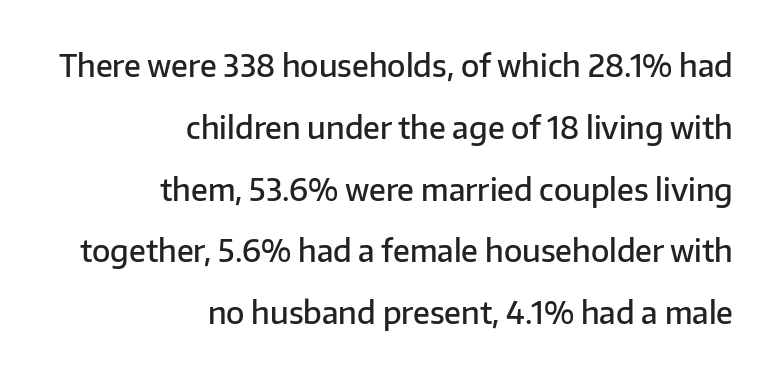
Q: Is the text bold? A: Semi-bold.
Q: Is the text italic (slanted)? A: No, it is upright.
Q: Is the typeface a serif or a sans-serif typeface? A: Sans-serif.
Q: Is the text underlined? A: No.
Q: How is the paragraph aligned? A: Right-aligned.
Q: Is the spacing between letters normal or unusually wide? A: Normal.
Q: Is the spacing between lines tight, normal or loose? A: Loose.
Q: Width (condensed, normal, or wide)? A: Normal.
Q: Stroke contrast? A: Low.
Q: x-height? A: Medium.
Q: Monospaced? A: No.
